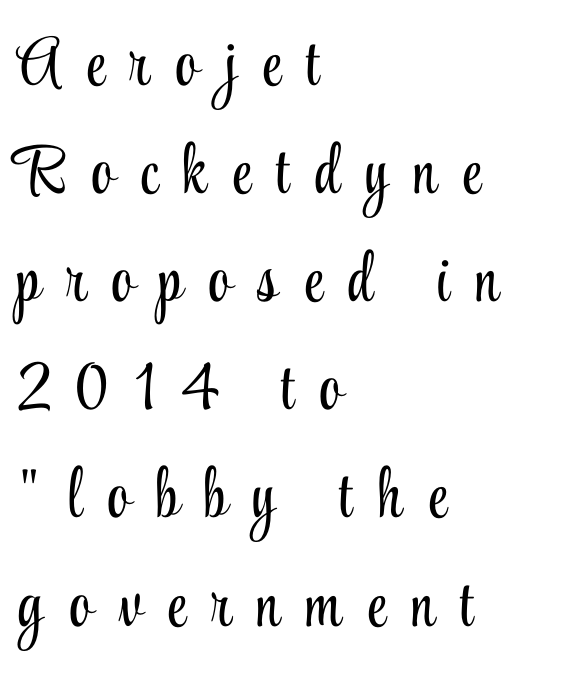
{"serif": "yes", "bold": "no", "weight": "light", "width": "condensed", "stroke_contrast": "low", "x_height": "small", "monospaced": "no", "underline": "no", "align": "left", "line_spacing": "normal", "line_spacing_ratio": 1.59, "letter_spacing": "wide", "letter_spacing_em": 0.38, "glyph_px": 68}
